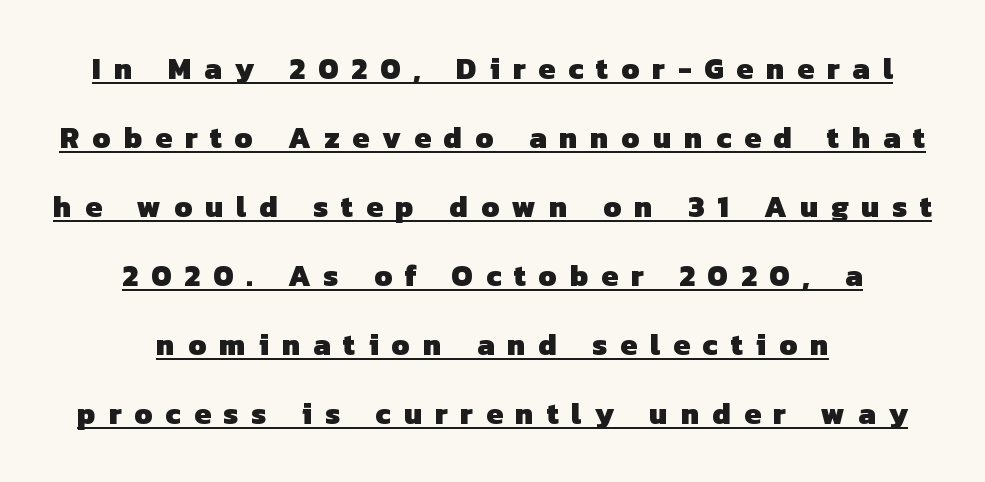
Q: Is the text bold? A: Yes.
Q: Is the typeface a serif or a sans-serif typeface? A: Sans-serif.
Q: Is the text underlined? A: Yes.
Q: How is the paragraph aligned? A: Centered.
Q: Is the spacing between letters normal or unusually wide? A: Unusually wide.
Q: Is the spacing between lines tight, normal or loose? A: Loose.
Q: Width (condensed, normal, or wide)? A: Normal.
Q: Stroke contrast? A: Low.
Q: x-height? A: Medium.
Q: Monospaced? A: No.
